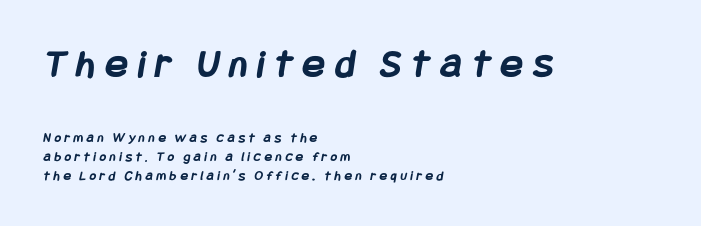
Q: Is the text bold? A: Yes.
Q: Is the typeface a serif or a sans-serif typeface? A: Sans-serif.
Q: Is the text underlined? A: No.
Q: How is the paragraph aligned? A: Left-aligned.
Q: Is the spacing between letters normal or unusually wide? A: Unusually wide.
Q: Is the spacing between lines tight, normal or loose? A: Normal.
Q: Which block of text is set in a larger size, the first (top) or the second (bottom)? A: The first (top) one.
Q: Width (condensed, normal, or wide)? A: Condensed.
Q: Stroke contrast? A: Low.
Q: x-height? A: Large.
